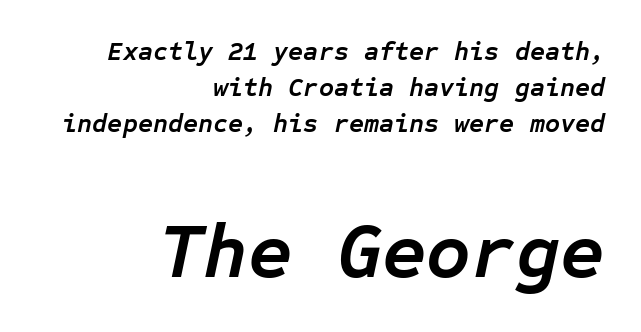
The image shows 77 px semibold type, italic (leaning right), monospaced; set right-aligned, normal line spacing (1.39x), normal letter spacing, not underlined; the second (bottom) block is 2.96x larger; low stroke contrast and a medium x-height.
